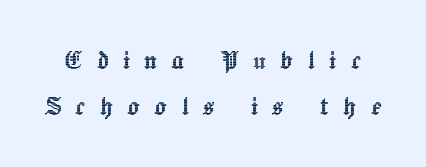
The image shows 31 px text type, upright; set normal line spacing (1.5x), unusually wide letter spacing (+0.46 em), not underlined; a medium x-height.
